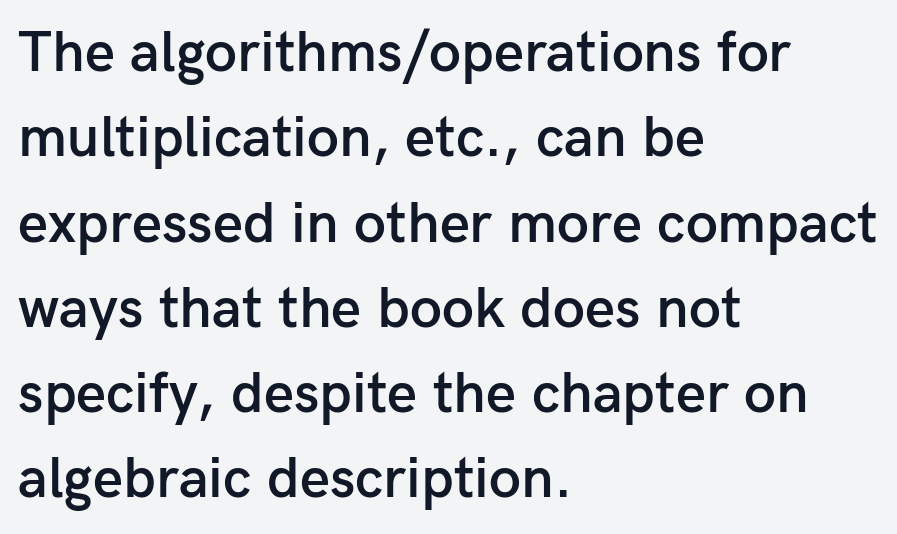
{"serif": "no", "italic": "no", "bold": "semi", "weight": "semibold", "width": "normal", "stroke_contrast": "low", "x_height": "medium", "monospaced": "no", "underline": "no", "align": "left", "line_spacing": "normal", "line_spacing_ratio": 1.47, "letter_spacing": "normal", "letter_spacing_em": 0.0, "glyph_px": 58}
